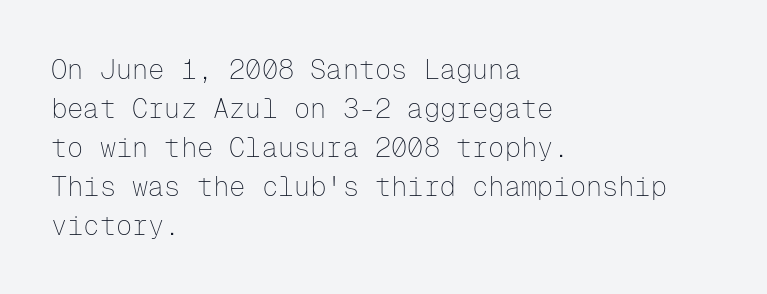
Q: Is the text bold? A: No.
Q: Is the text italic (slanted)? A: No, it is upright.
Q: Is the text underlined? A: No.
Q: How is the paragraph aligned? A: Left-aligned.
Q: Is the spacing between letters normal or unusually wide? A: Normal.
Q: Is the spacing between lines tight, normal or loose? A: Normal.
